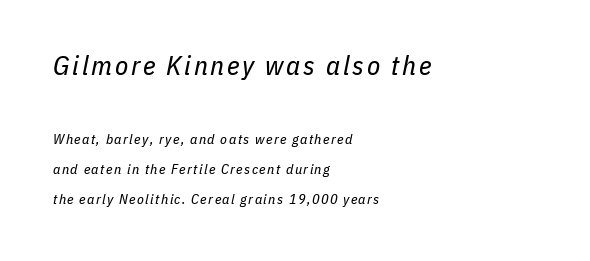
{"italic": "yes", "lean": "right", "slant_degrees": 11, "bold": "no", "underline": "no", "align": "left", "line_spacing": "loose", "line_spacing_ratio": 2.15, "larger_block": "first", "size_ratio": 1.93, "glyph_px": 27}
